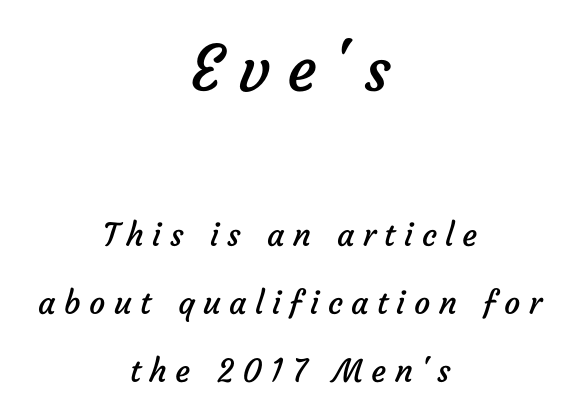
The image shows 63 px regular-weight sans-serif type; set centered, loose line spacing (2.13x), unusually wide letter spacing (+0.26 em), not underlined; the first (top) block is 1.97x larger; low stroke contrast and a medium x-height.
